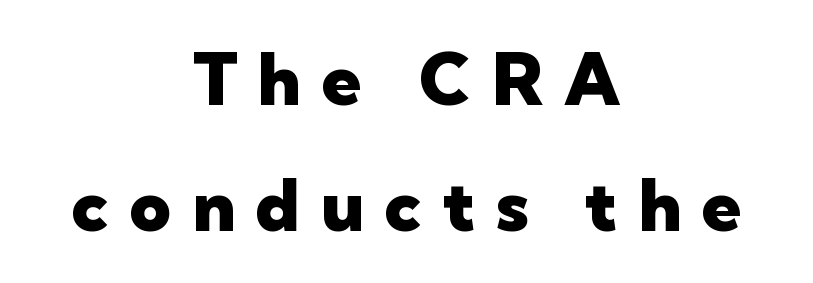
Q: Is the text bold? A: Yes.
Q: Is the text italic (slanted)? A: No, it is upright.
Q: Is the typeface a serif or a sans-serif typeface? A: Sans-serif.
Q: Is the text underlined? A: No.
Q: How is the paragraph aligned? A: Centered.
Q: Is the spacing between letters normal or unusually wide? A: Unusually wide.
Q: Width (condensed, normal, or wide)? A: Normal.
Q: Stroke contrast? A: Low.
Q: x-height? A: Medium.
Q: Monospaced? A: No.
